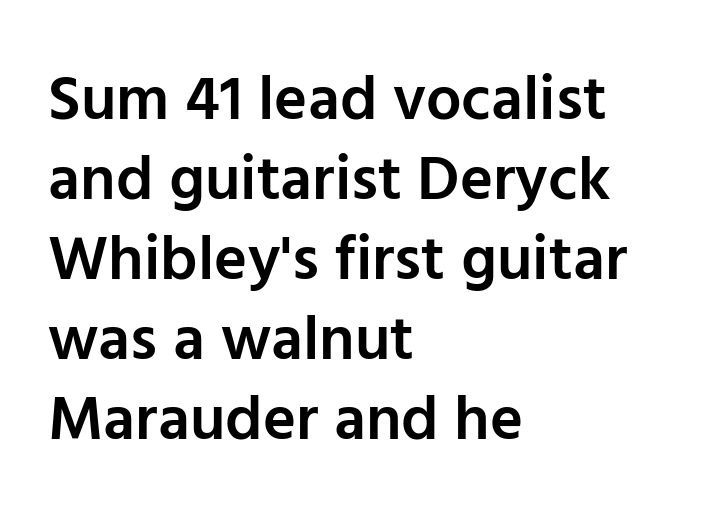
{"serif": "no", "italic": "no", "bold": "semi", "weight": "semibold", "width": "normal", "stroke_contrast": "low", "x_height": "medium", "monospaced": "no", "underline": "no", "align": "left", "line_spacing": "normal", "line_spacing_ratio": 1.27, "letter_spacing": "normal", "letter_spacing_em": 0.0, "glyph_px": 63}
